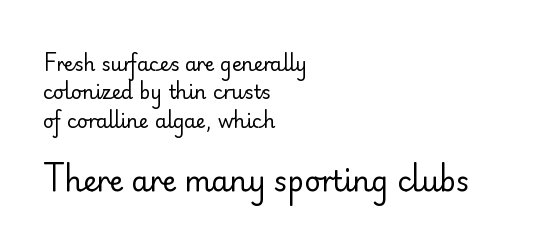
Q: Is the text bold? A: No.
Q: Is the text italic (slanted)? A: No, it is upright.
Q: Is the typeface a serif or a sans-serif typeface? A: Sans-serif.
Q: Is the text underlined? A: No.
Q: How is the paragraph aligned? A: Left-aligned.
Q: Is the spacing between letters normal or unusually wide? A: Normal.
Q: Is the spacing between lines tight, normal or loose? A: Normal.
Q: Which block of text is set in a larger size, the first (top) or the second (bottom)? A: The second (bottom) one.
Q: Width (condensed, normal, or wide)? A: Normal.
Q: Stroke contrast? A: Low.
Q: x-height? A: Small.
Q: Monospaced? A: No.
